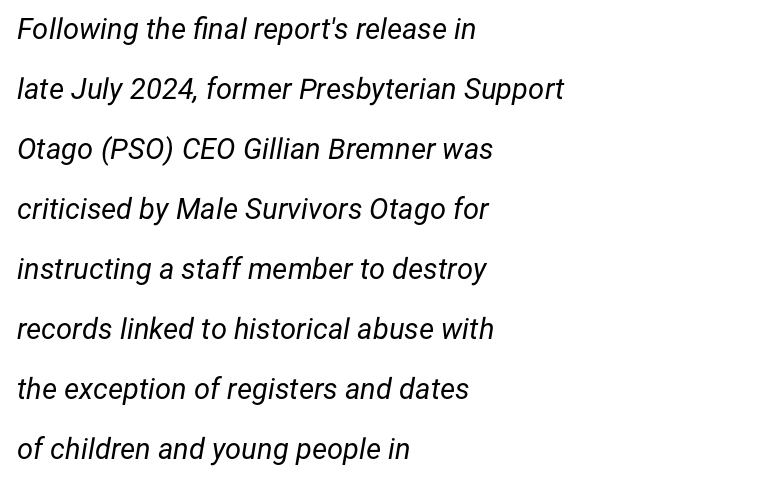
Q: Is the text bold? A: No.
Q: Is the text italic (slanted)? A: Yes, it leans right by about 12 degrees.
Q: Is the text underlined? A: No.
Q: How is the paragraph aligned? A: Left-aligned.
Q: Is the spacing between letters normal or unusually wide? A: Normal.
Q: Is the spacing between lines tight, normal or loose? A: Loose.
Q: Width (condensed, normal, or wide)? A: Normal.
Q: Stroke contrast? A: Low.
Q: x-height? A: Medium.
Q: Monospaced? A: No.
